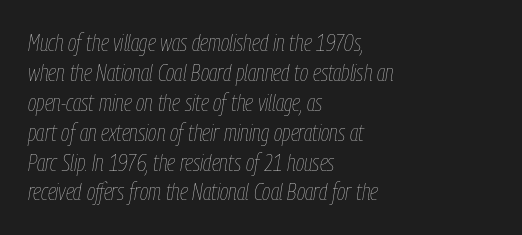
The ragged edge is on the right, which tells us the setting is flush left. The gaps between neighbouring characters are ordinary and unremarkable. Beneath every word, the page is bare. Stems here are at most as thick as an everyday book face.
